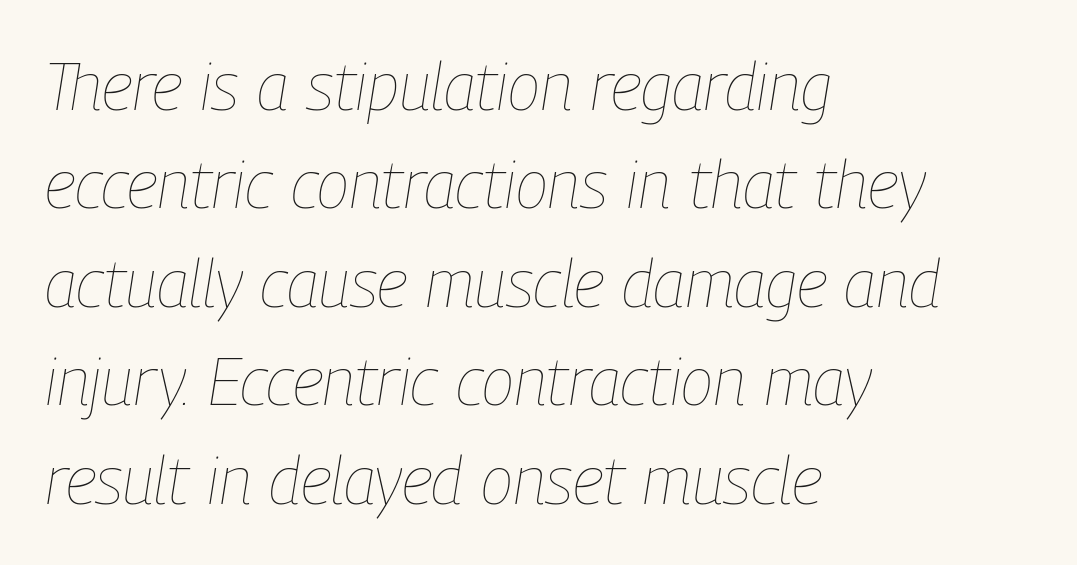
The image shows 67 px thin, condensed type, italic (leaning right); set left-aligned, normal line spacing (1.47x), normal letter spacing, not underlined; low stroke contrast and a medium x-height.
